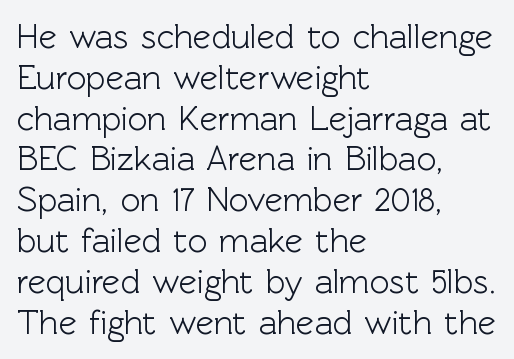
Q: Is the text italic (slanted)? A: No, it is upright.
Q: Is the typeface a serif or a sans-serif typeface? A: Sans-serif.
Q: Is the text underlined? A: No.
Q: How is the paragraph aligned? A: Left-aligned.
Q: Is the spacing between letters normal or unusually wide? A: Normal.
Q: Width (condensed, normal, or wide)? A: Normal.
Q: x-height? A: Medium.
Q: Monospaced? A: No.
